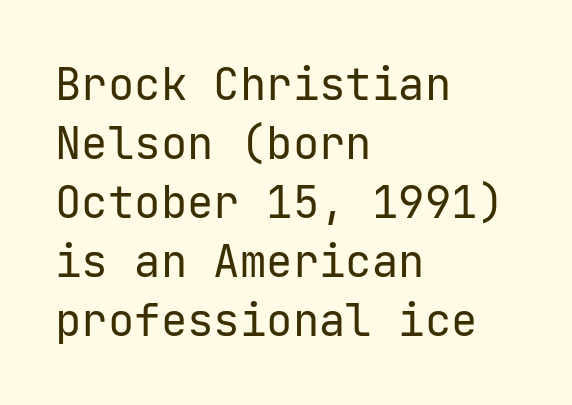
The image shows 44 px regular-weight sans-serif type, upright; set left-aligned, normal line spacing (1.34x), normal letter spacing, not underlined; low stroke contrast and a medium x-height.
